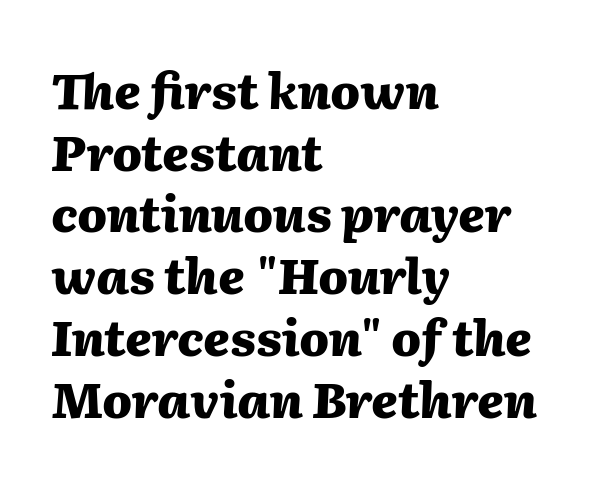
Is the type slanted? Yes — the strokes lean at a clear angle. On the weight axis this lands at bold, roughly 700. Think of a printed novel: that variable character pitch is what you see here. Does the copy run flush right? No — it runs flush left. Summary of vertical rhythm: regular, with standard interline spacing.
